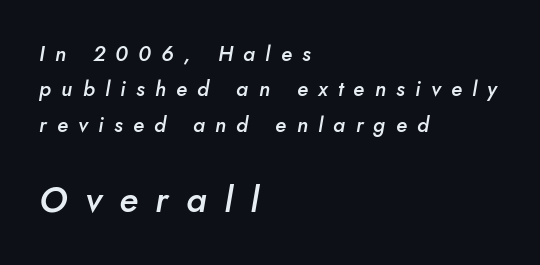
Between one letter and the next there's a generous, obvious gap. The lines in this sample share a left origin and differ only in where they stop. Compare the two chunks: the lower has the greater cap height. The passage shown stacks its lines at a standard gap.
